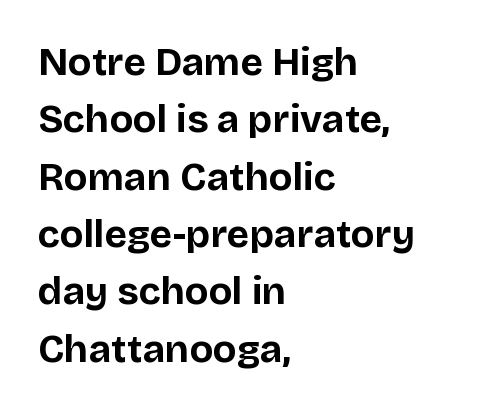
Glyph-to-glyph distance matches everyday printed text. Descenders hang freely into open space. Typographically, this falls in the sans-serif category. Interline gaps are of average width in this sample. Pretty heavy lettering here — definitely bold.
